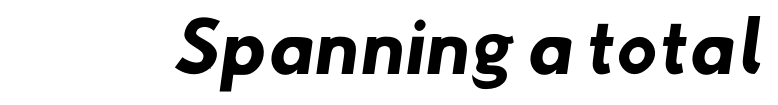
You could not count columns in this text — the font is proportionally spaced. Inter-character spacing is left at the font's built-in metrics. A bare baseline throughout the passage. This is heavy type, rendered in bold. Grotesque or geometric, the face here clearly has no serifs.
